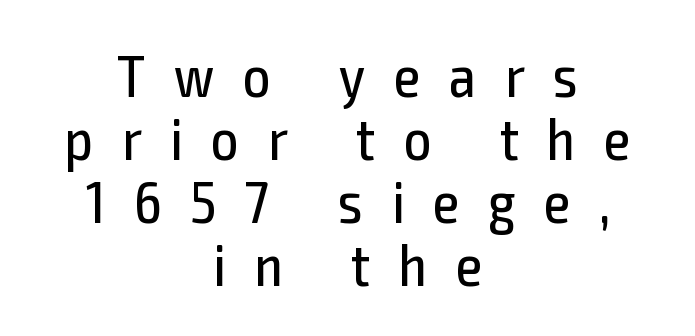
Regarding leading, the lines here are crowded together. Is this a fixed-width face? No — the glyphs have proportional, varying widths. Every stem runs plumb, perpendicular to the baseline. Typeset on center — no edge is straight. Look at the bottom of the vertical strokes: they stop flat, with no serifs.
